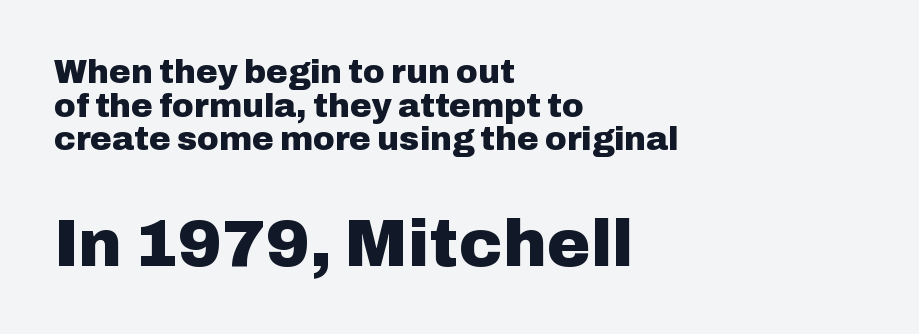
{"serif": "no", "italic": "no", "bold": "yes", "weight": "heavy", "width": "normal", "stroke_contrast": "low", "x_height": "medium", "monospaced": "no", "underline": "no", "align": "left", "line_spacing": "tight", "line_spacing_ratio": 1.02, "letter_spacing": "normal", "letter_spacing_em": 0.0, "larger_block": "second", "size_ratio": 2.0, "glyph_px": 66}
